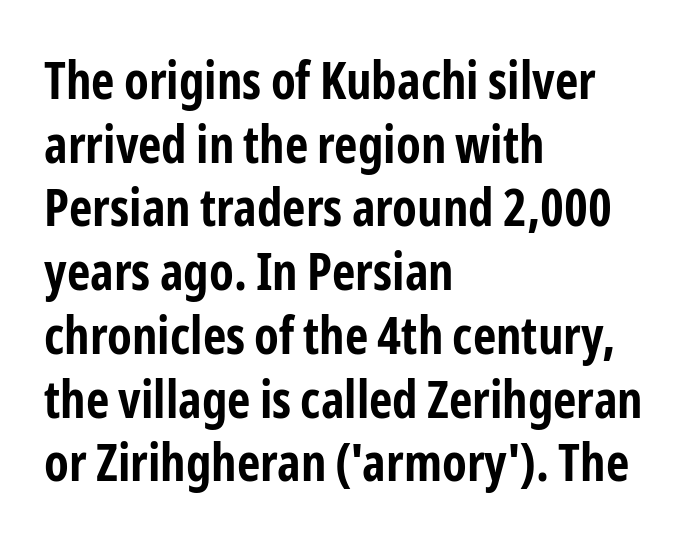
Regarding leading, the lines here are spaced in the standard way. This is sans-serif lettering, the kind often seen on screens and signage. Each row of text sits above clean, open space. A roman cut, with each character standing at attention. Varying glyph widths throughout — classic text-font behaviour. Does the weight exceed regular? Yes, all the way to bold.
